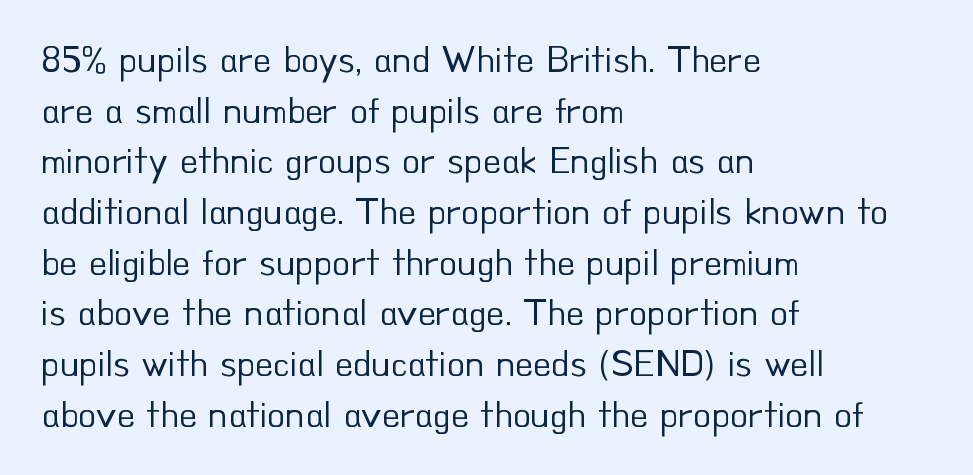
The passage shown has conventional tracking throughout. Proportional: the letters do not fall into vertical columns. The face used here is a sans, in the tradition of grotesques and geometrics. Do the letters lean? They stand straight. Is the block centered? No — it sits flush against the left margin.
